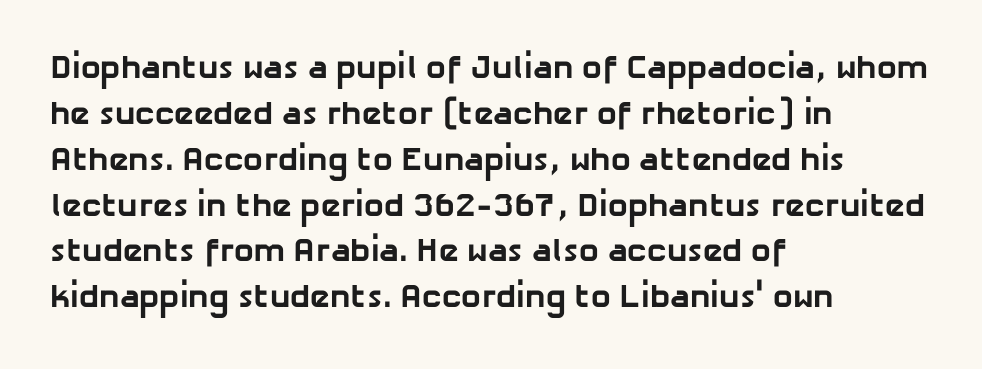
{"serif": "no", "bold": "yes", "weight": "bold", "width": "normal", "stroke_contrast": "low", "x_height": "medium", "monospaced": "no", "underline": "no", "align": "left", "line_spacing": "normal", "line_spacing_ratio": 1.39, "letter_spacing": "normal", "letter_spacing_em": 0.0, "glyph_px": 33}
